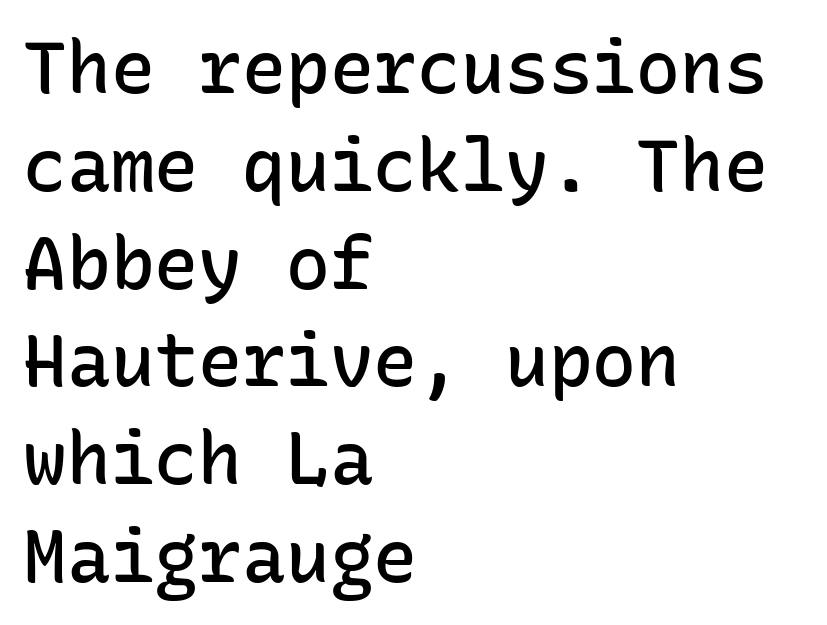
Q: Is the text bold? A: Semi-bold.
Q: Is the text italic (slanted)? A: No, it is upright.
Q: Is the typeface a serif or a sans-serif typeface? A: Sans-serif.
Q: Is the text underlined? A: No.
Q: How is the paragraph aligned? A: Left-aligned.
Q: Is the spacing between letters normal or unusually wide? A: Normal.
Q: Is the spacing between lines tight, normal or loose? A: Normal.
Q: Width (condensed, normal, or wide)? A: Normal.
Q: Stroke contrast? A: Low.
Q: x-height? A: Medium.
Q: Monospaced? A: Yes.
